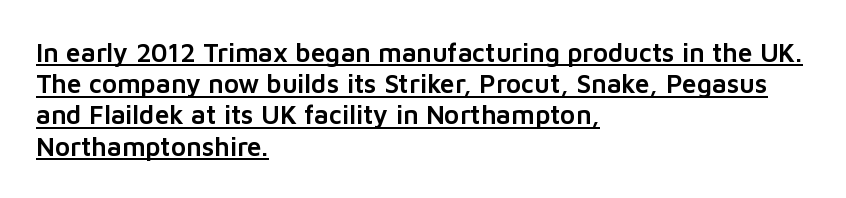
The lines are quadded left. The lettering is marked with a stroke running underneath it. The gaps between neighbouring characters are ordinary and unremarkable. Posture: vertical.
